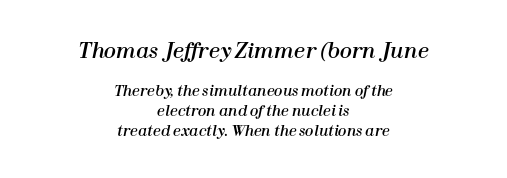
{"italic": "yes", "lean": "right", "slant_degrees": 12, "underline": "no", "align": "center", "line_spacing": "normal", "line_spacing_ratio": 1.41, "letter_spacing": "normal", "letter_spacing_em": 0.0, "larger_block": "first", "size_ratio": 1.43, "glyph_px": 20}
